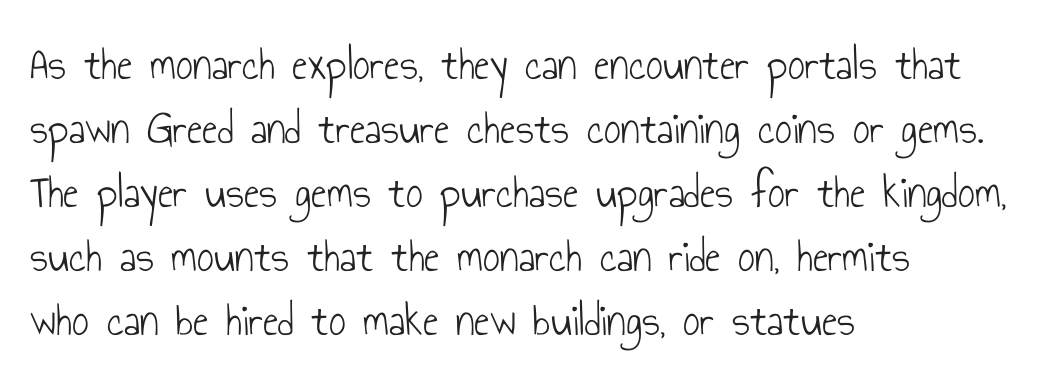
The image shows 47 px light, condensed sans-serif type, upright; set left-aligned, normal line spacing (1.36x), normal letter spacing, not underlined; low stroke contrast and a small x-height.
